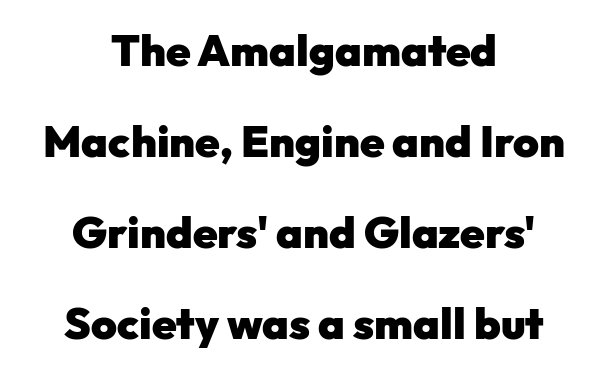
Glyph-to-glyph distance matches everyday printed text. Compared with a flush-left layout, this one balances lines on the center instead. This sample uses a sans-serif face. Pretty heavy lettering here — definitely bold. Looks like regular typesetting: each glyph gets only the width it needs. The baseline area is clear.
